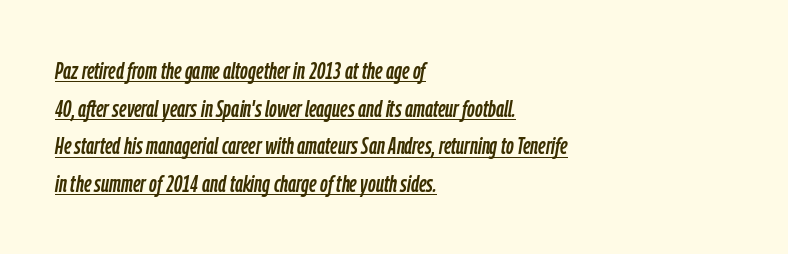
These lines sit exactly where default settings would place them. A typesetter would mark this as italic. Decoration check: the copy is underlined. The letterforms sit shoulder to shoulder at normal distance.
